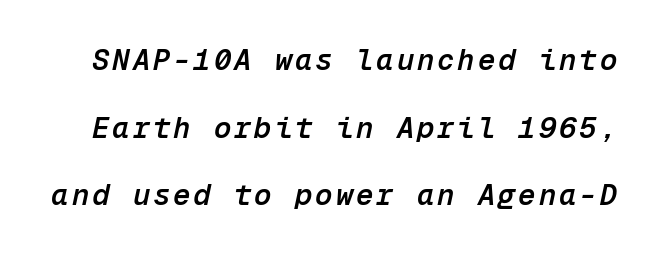
Loosely led — the rows are spread out. The face used here is monospaced, like something from a code editor. Rendered with sloped, italic letterforms. Rule under the text: the space is simply empty.
